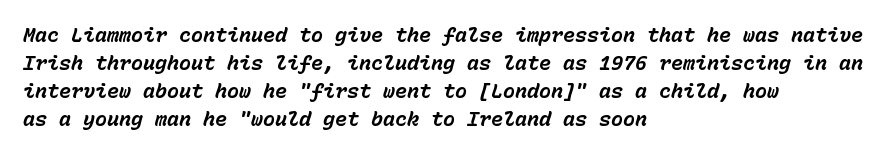
Q: Is the text bold? A: Yes.
Q: Is the text italic (slanted)? A: Yes, it leans right by about 15 degrees.
Q: Is the text underlined? A: No.
Q: How is the paragraph aligned? A: Left-aligned.
Q: Is the spacing between letters normal or unusually wide? A: Normal.
Q: Is the spacing between lines tight, normal or loose? A: Normal.
